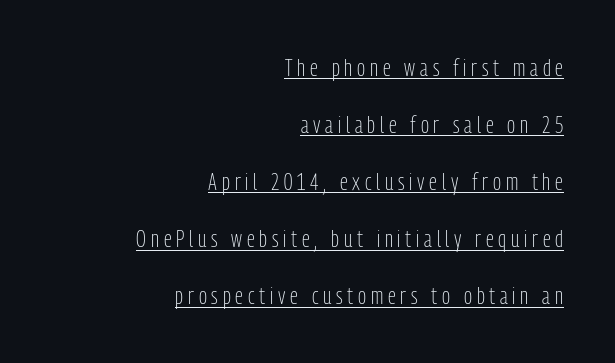
The cut favours lightness, reaching ordinary text weight at its darkest. Honestly, the underline is the first thing you notice here. Italic? Not at all — the glyphs are vertical. Typeset ragged left — the right edge is the straight one. This rendering widens character spacing well past its baseline value.
